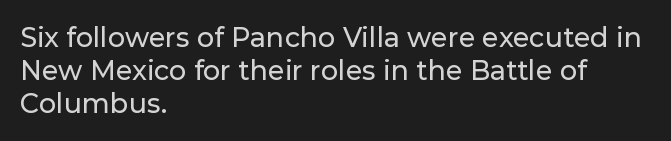
The image shows 27 px text type, upright; set left-aligned, line spacing 1.23x, normal letter spacing, not underlined.
